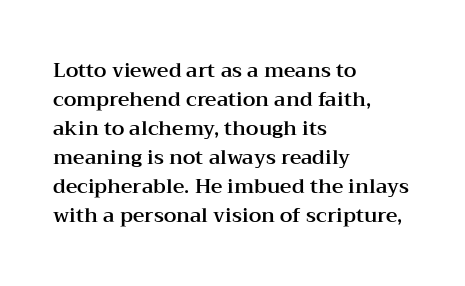
Q: Is the text italic (slanted)? A: No, it is upright.
Q: Is the text underlined? A: No.
Q: How is the paragraph aligned? A: Left-aligned.
Q: Is the spacing between letters normal or unusually wide? A: Normal.
Q: Is the spacing between lines tight, normal or loose? A: Normal.
